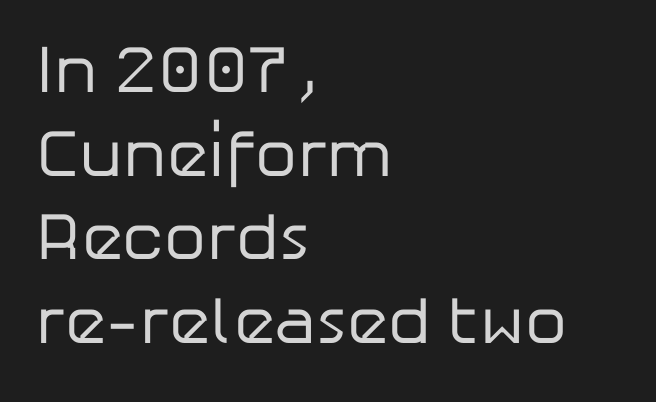
This sample uses an upright cut, with every glyph sitting square on the baseline. This reads as an unemphasized weight, regular at the heaviest. Letter spacing: default. The letters advance in unequal steps, a hallmark of proportional type. The typesetter chose a ragged-right arrangement here.
